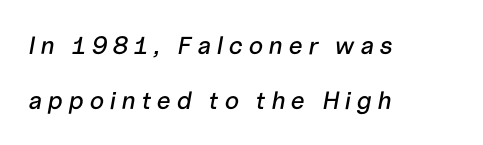
The image shows 25 px text type, italic (leaning right); set left-aligned, loose line spacing (2.2x), unusually wide letter spacing (+0.22 em), not underlined.
